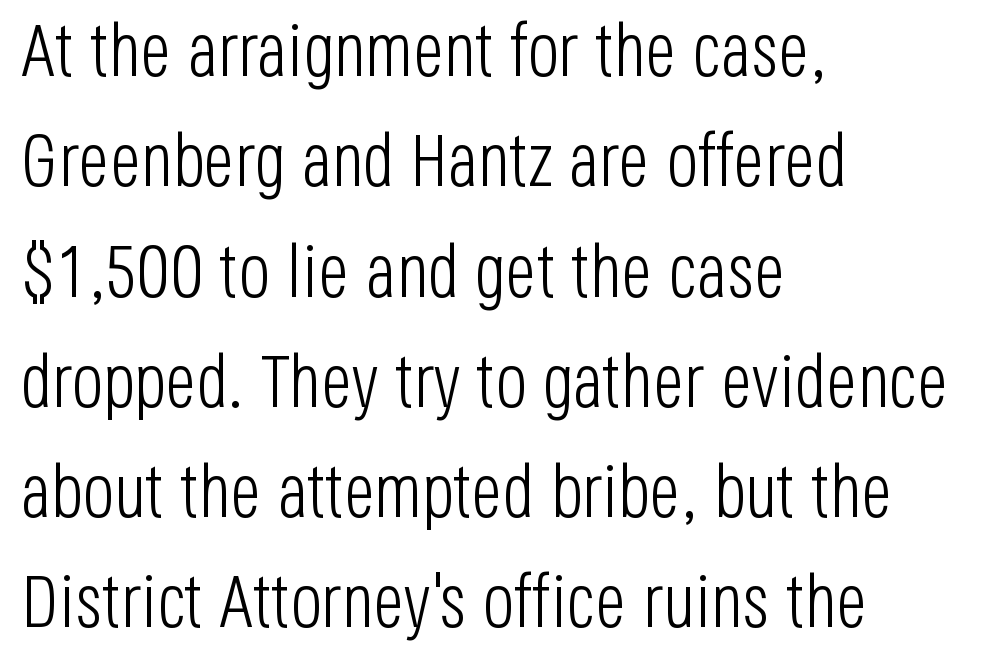
{"serif": "no", "italic": "no", "bold": "no", "weight": "light", "width": "condensed", "stroke_contrast": "low", "x_height": "large", "monospaced": "no", "underline": "no", "align": "left", "line_spacing": "normal", "line_spacing_ratio": 1.49, "letter_spacing": "normal", "letter_spacing_em": 0.0, "glyph_px": 74}
